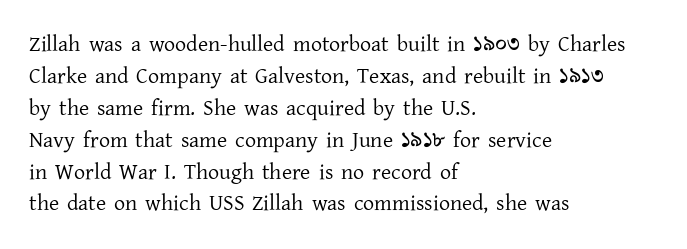
The image shows 22 px text type, upright; set left-aligned, normal line spacing (1.45x), normal letter spacing, not underlined.
